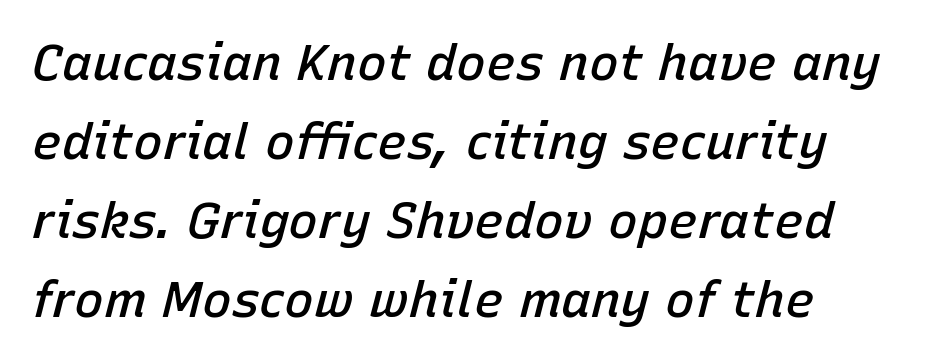
The letters are slanted; this is an italic face. Students, observe: this is what conventionally led text looks like. Note the varied advance widths — an 'i' is clearly narrower than an 'm'. The zone under the glyphs is completely vacant. In terms of letterspacing, this is plain default setting. Firm but not heavy-handed strokes: this text is semibold.
